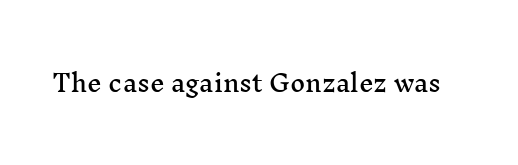
{"italic": "no", "underline": "no", "letter_spacing": "normal", "letter_spacing_em": 0.0, "glyph_px": 23}
